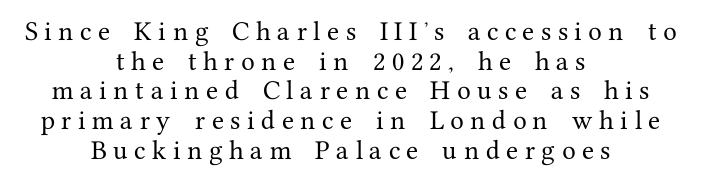
{"italic": "no", "underline": "no", "align": "center", "line_spacing": "normal", "line_spacing_ratio": 1.35, "letter_spacing": "wide", "letter_spacing_em": 0.3, "glyph_px": 22}
